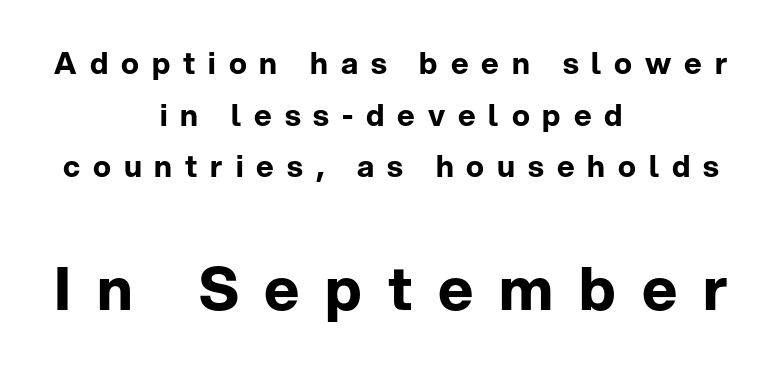
Nobody drew a line under any word here. Where is the straight margin? There isn't one; the lines are centered. The axis of the letterforms is exactly vertical. Letterform terminals end flat and unadorned throughout the passage.
